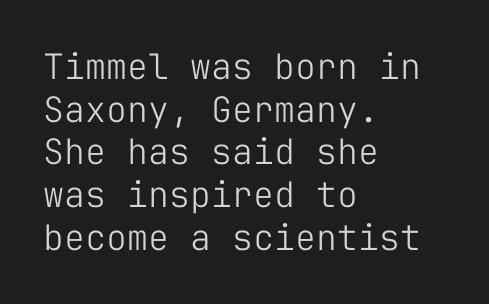
Q: Is the text bold? A: No.
Q: Is the text italic (slanted)? A: No, it is upright.
Q: Is the typeface a serif or a sans-serif typeface? A: Sans-serif.
Q: Is the text underlined? A: No.
Q: How is the paragraph aligned? A: Left-aligned.
Q: Is the spacing between letters normal or unusually wide? A: Normal.
Q: Width (condensed, normal, or wide)? A: Normal.
Q: Stroke contrast? A: Low.
Q: x-height? A: Medium.
Q: Monospaced? A: Yes.
